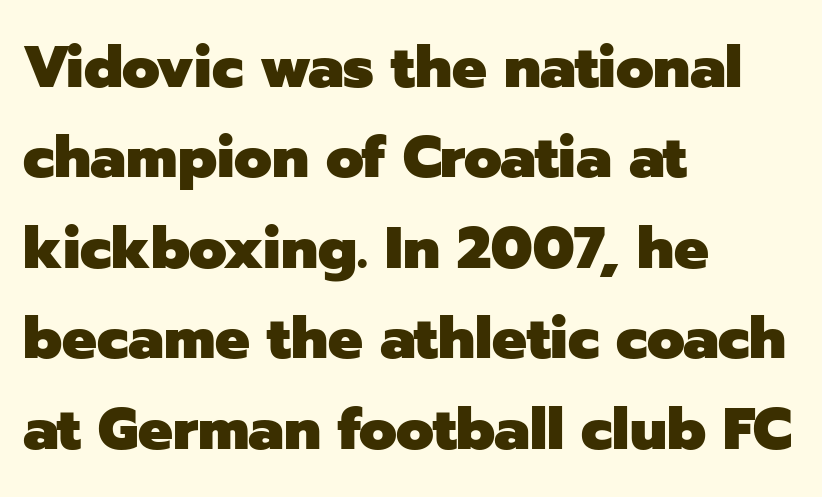
The designer went with a sans here, leaving each stem footless. A classic flush-left, rag-right setting is used for this passage. Line spacing here is normal. Stroke thickness is high; the sample reads as a true bold. This rendering leaves character spacing at its baseline value. Notice how the stems are strictly vertical — no italics here.
